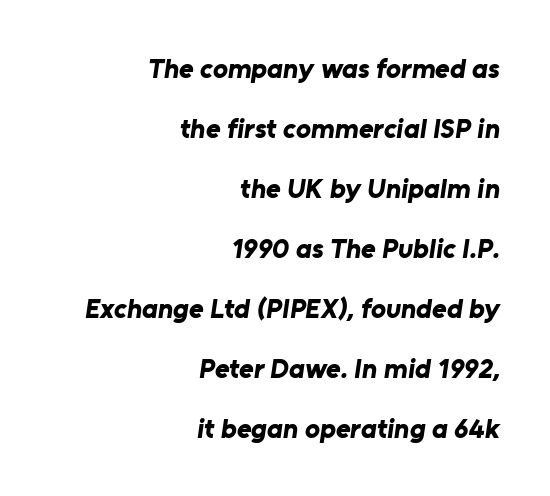
A typesetter would call this proportional, since set widths differ per character. The paragraph shown leans on its right margin. Loosely led — the rows are spread out. In terms of letterform style, serifs are entirely absent. Underlining? Definitely not there.
